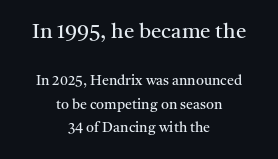
The image shows 21 px text type, upright; set centered, normal line spacing (1.68x), normal letter spacing, not underlined; the first (top) block is 1.5x larger.
